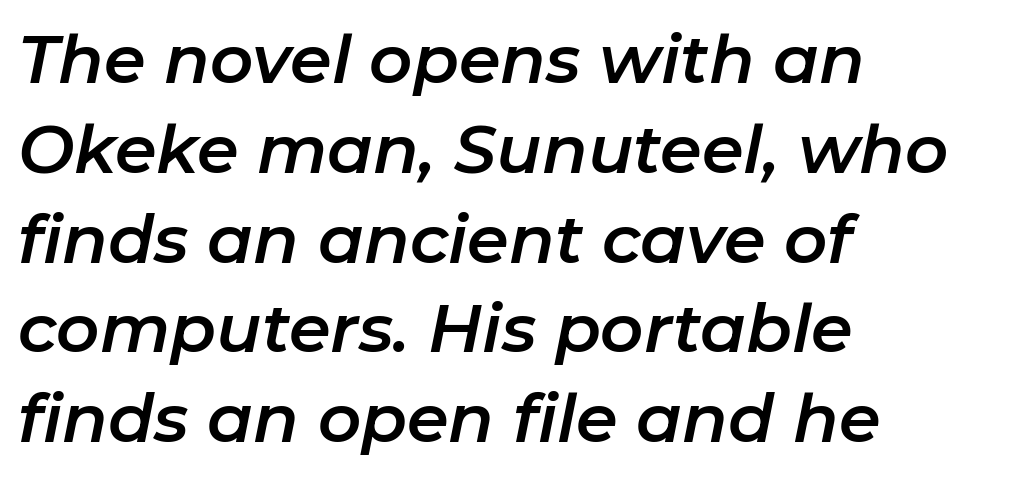
This sample uses an oblique cut, with every glyph tilted off the vertical. How would I describe the line gaps? Plain and ordinary. Looks like regular typesetting: each glyph gets only the width it needs. The strip under each line holds only bare page. Nothing unusual about the tracking: characters are spaced as the font intends.
